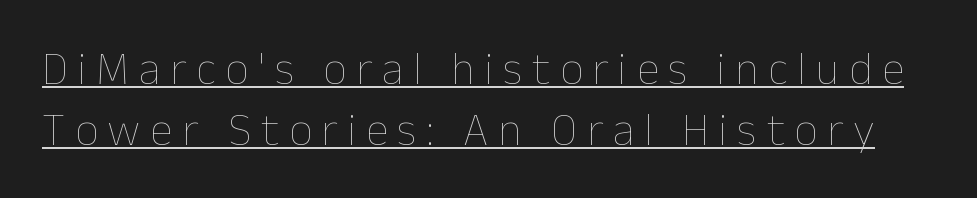
The image shows 46 px thin type, upright; set normal line spacing (1.33x), unusually wide letter spacing (+0.21 em), underlined; low stroke contrast and a medium x-height.
